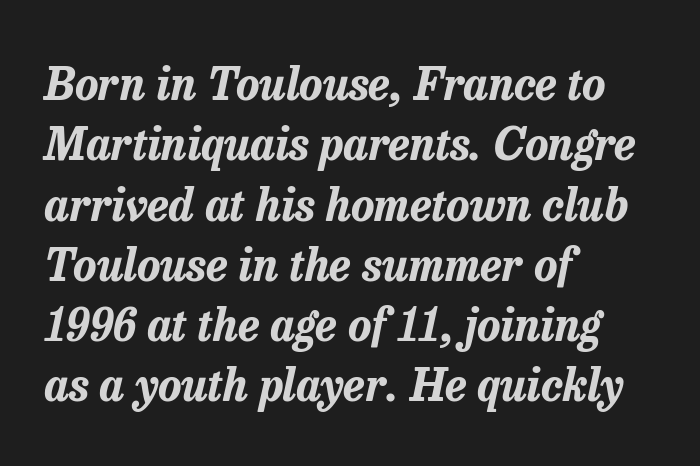
{"italic": "yes", "lean": "right", "slant_degrees": 13, "bold": "yes", "weight": "bold", "width": "normal", "stroke_contrast": "low", "x_height": "medium", "monospaced": "no", "underline": "no", "align": "left", "line_spacing": "normal", "line_spacing_ratio": 1.37, "letter_spacing": "normal", "letter_spacing_em": 0.0, "glyph_px": 44}
